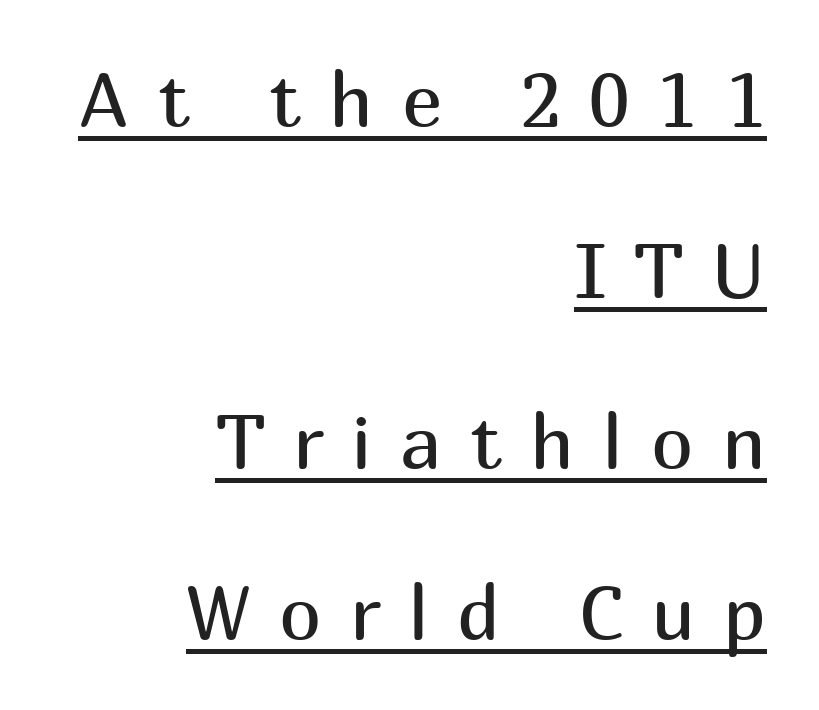
Q: Is the text bold? A: No.
Q: Is the text italic (slanted)? A: No, it is upright.
Q: Is the typeface a serif or a sans-serif typeface? A: Sans-serif.
Q: Is the text underlined? A: Yes.
Q: How is the paragraph aligned? A: Right-aligned.
Q: Is the spacing between letters normal or unusually wide? A: Unusually wide.
Q: Is the spacing between lines tight, normal or loose? A: Loose.
Q: Width (condensed, normal, or wide)? A: Normal.
Q: Stroke contrast? A: Medium.
Q: x-height? A: Medium.
Q: Monospaced? A: No.
